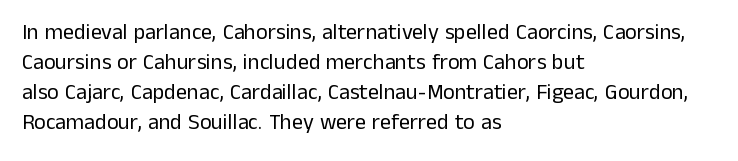
The image shows 22 px text type, upright; set left-aligned, normal line spacing (1.36x), normal letter spacing, not underlined.
